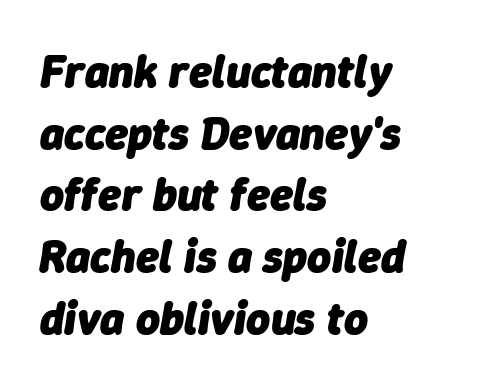
Q: Is the text bold? A: Yes.
Q: Is the text italic (slanted)? A: Yes, it leans right by about 9 degrees.
Q: Is the text underlined? A: No.
Q: How is the paragraph aligned? A: Left-aligned.
Q: Is the spacing between letters normal or unusually wide? A: Normal.
Q: Is the spacing between lines tight, normal or loose? A: Normal.
Q: Width (condensed, normal, or wide)? A: Normal.
Q: Stroke contrast? A: Low.
Q: x-height? A: Medium.
Q: Monospaced? A: No.
